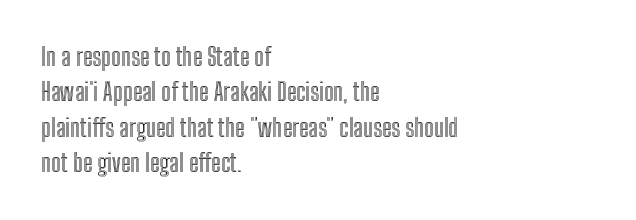
{"italic": "no", "underline": "no", "align": "left", "line_spacing": "normal", "line_spacing_ratio": 1.42, "letter_spacing": "normal", "letter_spacing_em": 0.0, "glyph_px": 25}
